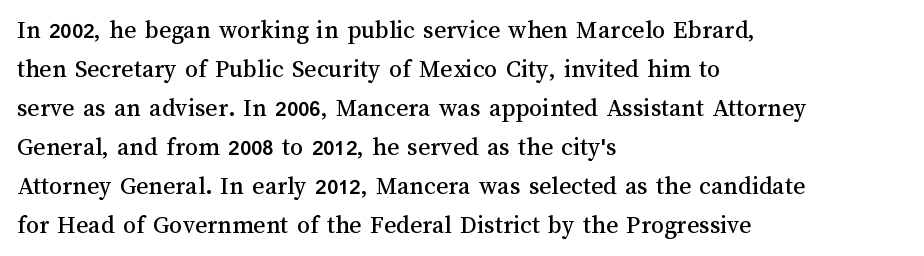
The image shows 26 px text type, upright; set left-aligned, normal line spacing (1.5x), normal letter spacing, not underlined.
